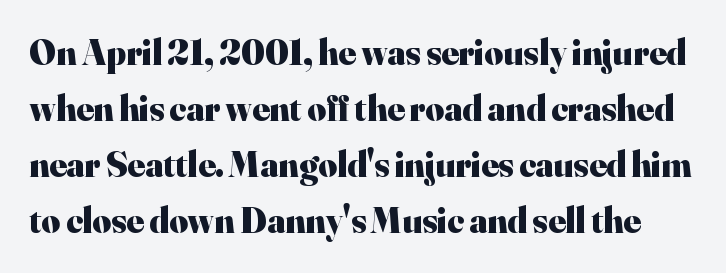
The image shows 36 px heavy serif type, upright; set normal line spacing (1.56x), normal letter spacing, not underlined; high stroke contrast and a small x-height.
